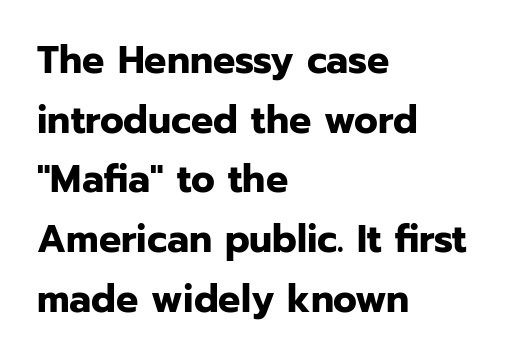
The image shows 39 px bold sans-serif type, upright; set left-aligned, normal line spacing (1.53x), normal letter spacing, not underlined; low stroke contrast and a medium x-height.
